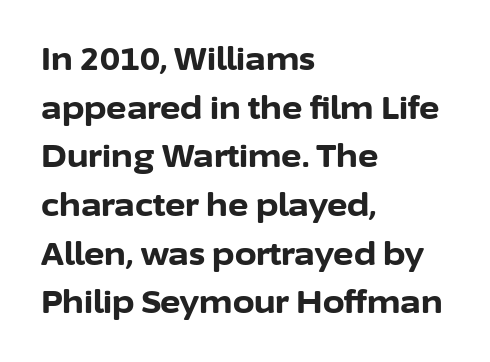
{"serif": "no", "italic": "no", "bold": "yes", "weight": "bold", "width": "normal", "stroke_contrast": "low", "x_height": "medium", "monospaced": "no", "underline": "no", "align": "left", "line_spacing": "normal", "line_spacing_ratio": 1.57, "letter_spacing": "normal", "letter_spacing_em": 0.0, "glyph_px": 31}
